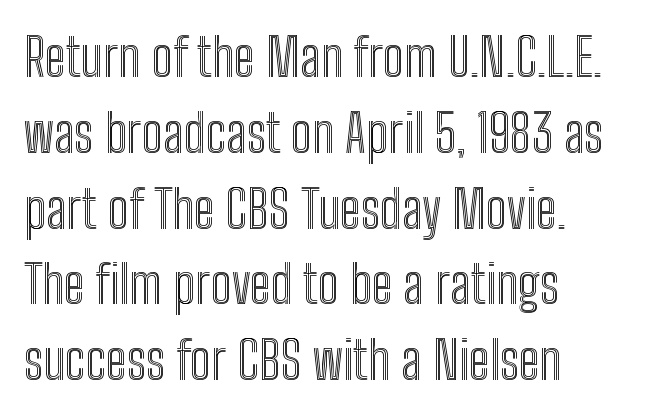
Q: Is the text italic (slanted)? A: No, it is upright.
Q: Is the text underlined? A: No.
Q: How is the paragraph aligned? A: Left-aligned.
Q: Is the spacing between letters normal or unusually wide? A: Normal.
Q: Is the spacing between lines tight, normal or loose? A: Normal.
Q: Width (condensed, normal, or wide)? A: Condensed.
Q: x-height? A: Medium.
Q: Monospaced? A: No.
